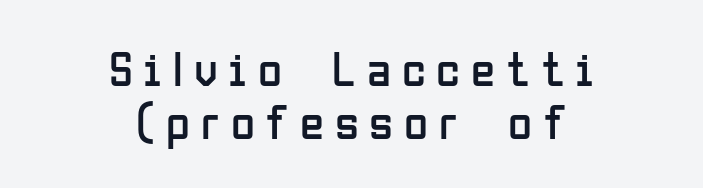
The typesetter chose a symmetrical, centered arrangement here. Spacing verdict: proportional, widths tailored to each character. The font family rendered here belongs to the sans-serif group. The characters are drawn with everyday or finer stroke widths. This is the regular roman posture of the typeface.
